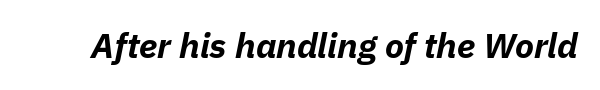
Q: Is the text bold? A: Yes.
Q: Is the text italic (slanted)? A: Yes, it leans right by about 11 degrees.
Q: Is the text underlined? A: No.
Q: Is the spacing between letters normal or unusually wide? A: Normal.
Q: Width (condensed, normal, or wide)? A: Normal.
Q: Stroke contrast? A: Low.
Q: x-height? A: Medium.
Q: Monospaced? A: No.
